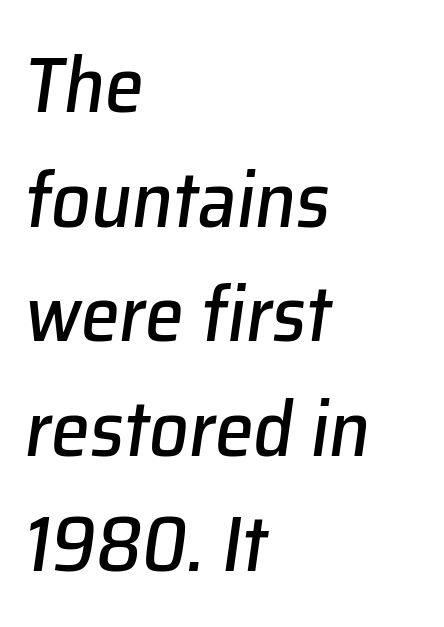
{"italic": "yes", "lean": "right", "slant_degrees": 8, "width": "normal", "stroke_contrast": "low", "x_height": "medium", "monospaced": "no", "underline": "no", "align": "left", "line_spacing": "normal", "line_spacing_ratio": 1.47, "letter_spacing": "normal", "letter_spacing_em": 0.0, "glyph_px": 78}
